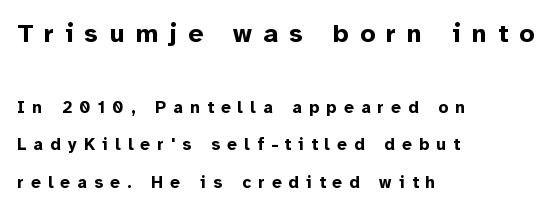
Leading is clearly above the norm, producing a sparse column. The string is rendered with underlining switched off. Compare the two chunks: the upper has the greater cap height. The passage shown has open, widely tracked lettering throughout.
